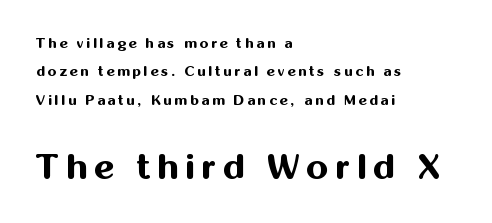
Typeset ragged right — the left edge is the straight one. These lines stand farther apart than default settings would place them. This sample has the flowing, uneven cadence of proportional lettering. If you squint, the bottom block still reads clearly — it's the larger of the two. Anything drawn beneath the words? Only blank space.
